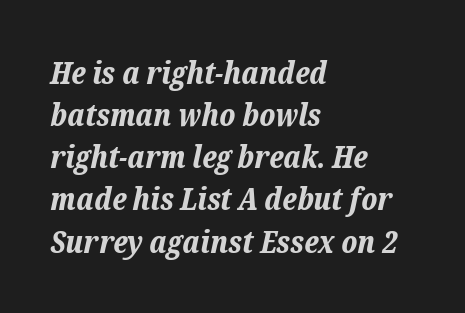
The image shows 31 px bold type, italic (leaning right); set left-aligned, normal line spacing (1.36x), normal letter spacing, not underlined; low stroke contrast and a medium x-height.
